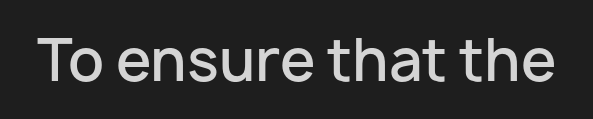
The characters display no serif detailing; their extremities are plain. Typesetter's note: demi weight, one step under bold. The horizontal fit of the characters is conventional and even. Bare-footed words on every line.
